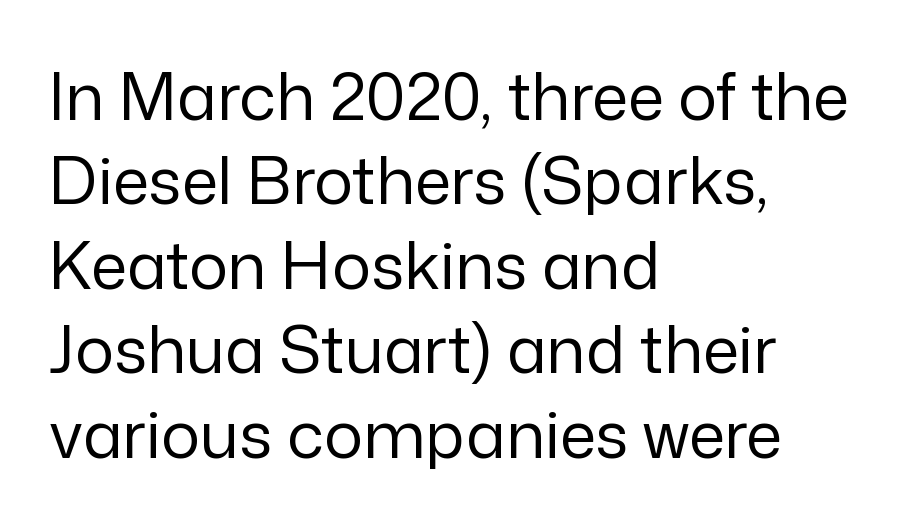
The image shows 65 px regular-weight sans-serif type, upright; set left-aligned, normal line spacing (1.3x), normal letter spacing, not underlined; low stroke contrast and a medium x-height.
